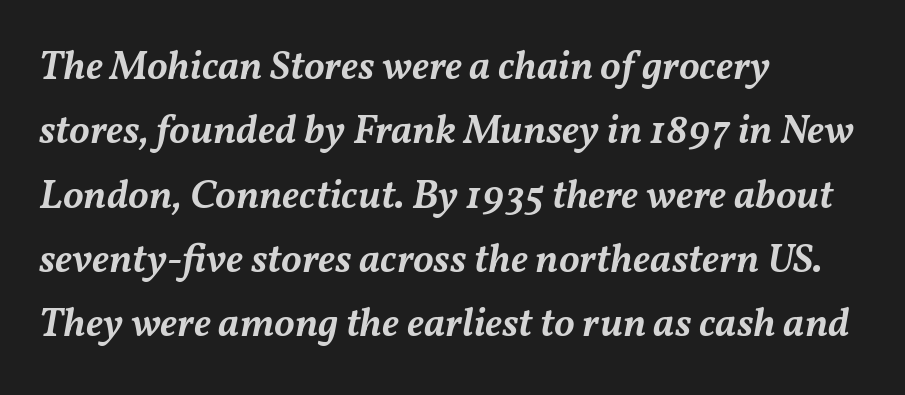
Q: Is the text bold? A: Semi-bold.
Q: Is the text italic (slanted)? A: Yes, it leans right by about 11 degrees.
Q: Is the text underlined? A: No.
Q: How is the paragraph aligned? A: Left-aligned.
Q: Is the spacing between letters normal or unusually wide? A: Normal.
Q: Is the spacing between lines tight, normal or loose? A: Normal.
Q: Width (condensed, normal, or wide)? A: Normal.
Q: Stroke contrast? A: Medium.
Q: x-height? A: Medium.
Q: Monospaced? A: No.
